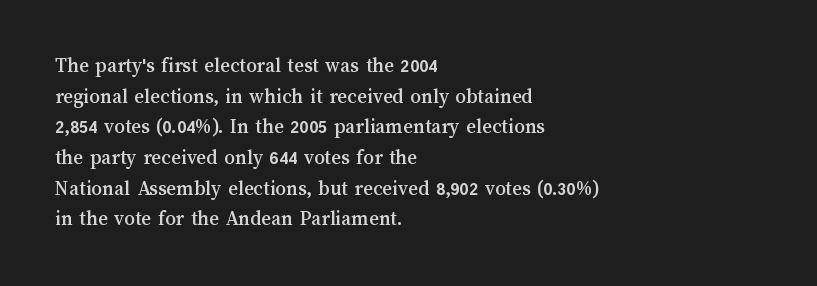
{"italic": "no", "underline": "no", "align": "left", "line_spacing": "normal", "line_spacing_ratio": 1.46, "letter_spacing": "normal", "letter_spacing_em": 0.0, "glyph_px": 21}
